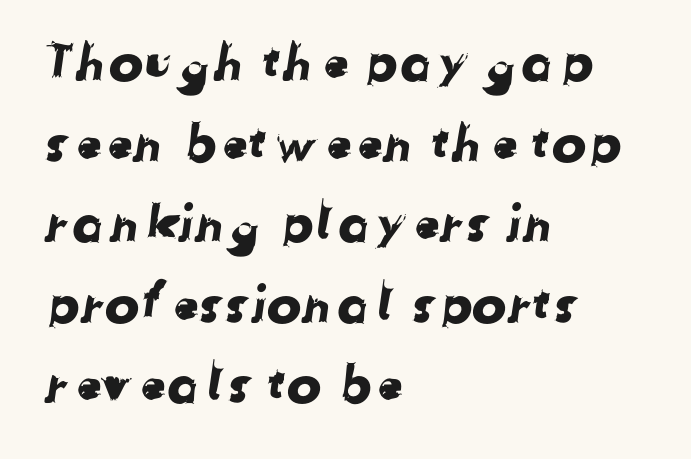
Alignment: flush left. Here the designer chose a conventional face with non-uniform glyph widths. The face used here is rendered with its standard letterfit. Type style note: lacks serifs. The block of text has a typical density, with ordinary space between rows. Each row of text sits above clean, open space.
